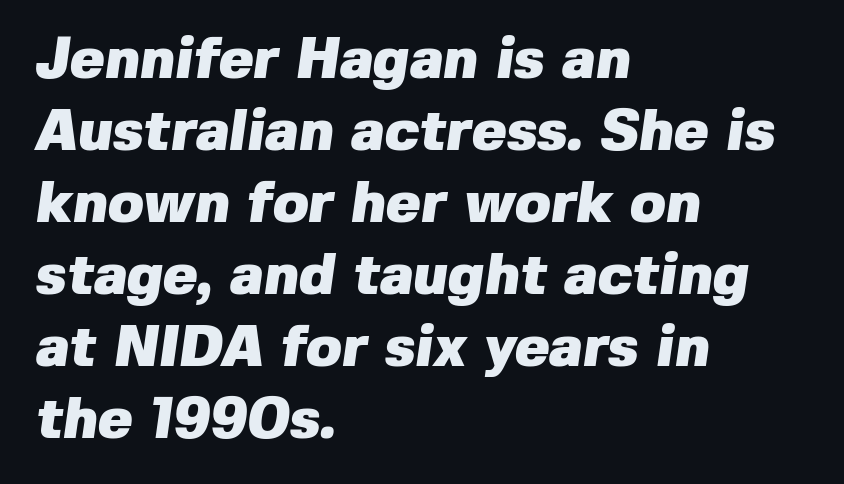
{"serif": "no", "bold": "yes", "weight": "heavy", "width": "normal", "stroke_contrast": "low", "x_height": "medium", "monospaced": "no", "underline": "no", "align": "left", "line_spacing_ratio": 1.24, "letter_spacing": "normal", "letter_spacing_em": 0.0, "glyph_px": 58}
